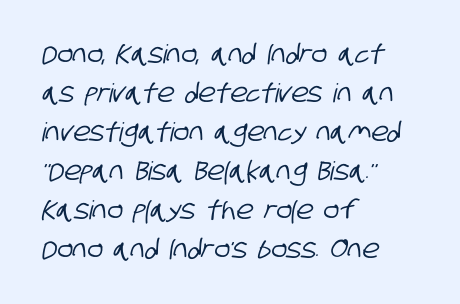
Q: Is the text underlined? A: No.
Q: How is the paragraph aligned? A: Left-aligned.
Q: Is the spacing between letters normal or unusually wide? A: Normal.
Q: Is the spacing between lines tight, normal or loose? A: Normal.
